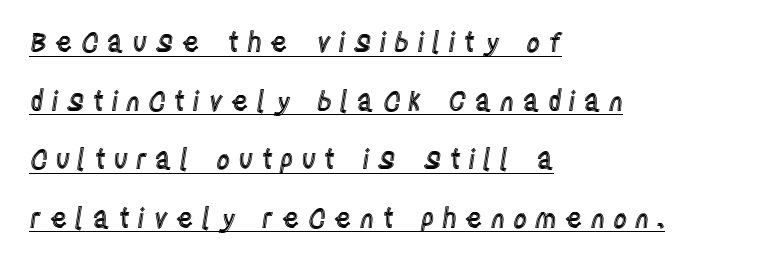
{"underline": "yes", "align": "left", "line_spacing": "loose", "line_spacing_ratio": 2.17, "letter_spacing": "wide", "letter_spacing_em": 0.28, "glyph_px": 27}
